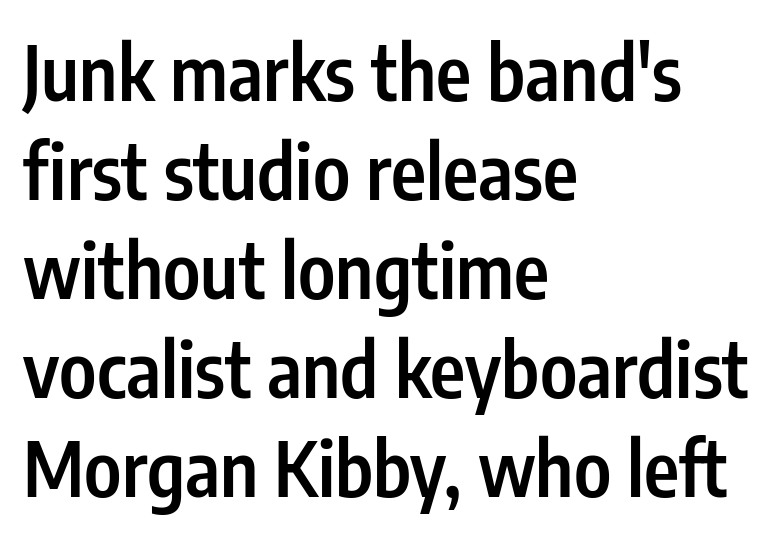
Q: Is the text bold? A: Semi-bold.
Q: Is the text italic (slanted)? A: No, it is upright.
Q: Is the typeface a serif or a sans-serif typeface? A: Sans-serif.
Q: Is the text underlined? A: No.
Q: How is the paragraph aligned? A: Left-aligned.
Q: Is the spacing between letters normal or unusually wide? A: Normal.
Q: Is the spacing between lines tight, normal or loose? A: Normal.
Q: Width (condensed, normal, or wide)? A: Condensed.
Q: Stroke contrast? A: Low.
Q: x-height? A: Medium.
Q: Monospaced? A: No.
